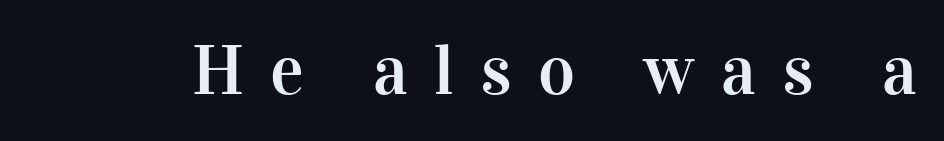
{"serif": "yes", "italic": "no", "width": "normal", "stroke_contrast": "high", "x_height": "medium", "monospaced": "no", "underline": "no", "letter_spacing": "wide", "letter_spacing_em": 0.37, "glyph_px": 71}
